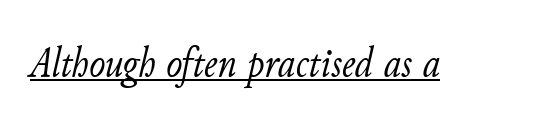
Q: Is the text bold? A: No.
Q: Is the text italic (slanted)? A: Yes, it leans right by about 11 degrees.
Q: Is the text underlined? A: Yes.
Q: Is the spacing between letters normal or unusually wide? A: Normal.
Q: Width (condensed, normal, or wide)? A: Normal.
Q: Stroke contrast? A: Low.
Q: x-height? A: Small.
Q: Monospaced? A: No.
